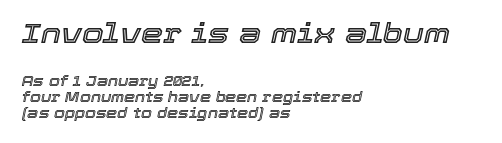
The image shows 28 px text type, italic (leaning right); set left-aligned, tight line spacing (1.11x), normal letter spacing, not underlined; the first (top) block is 2.0x larger; a medium x-height.
